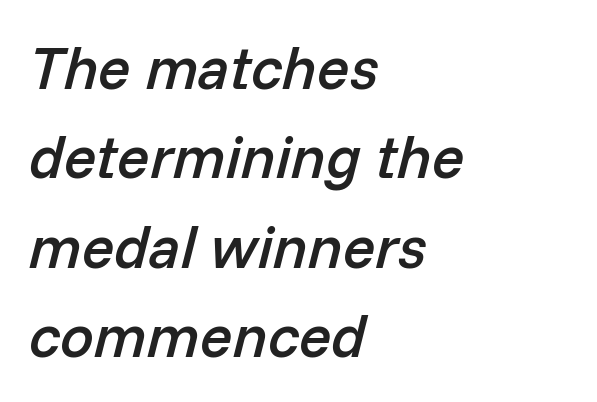
The image shows 60 px semibold type, italic (leaning right); set left-aligned, normal line spacing (1.49x), normal letter spacing, not underlined; low stroke contrast and a medium x-height.
